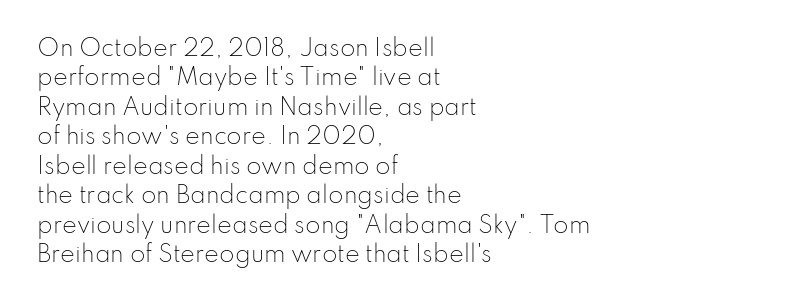
The image shows 22 px text type, upright; set left-aligned, normal line spacing (1.34x), normal letter spacing, not underlined.
